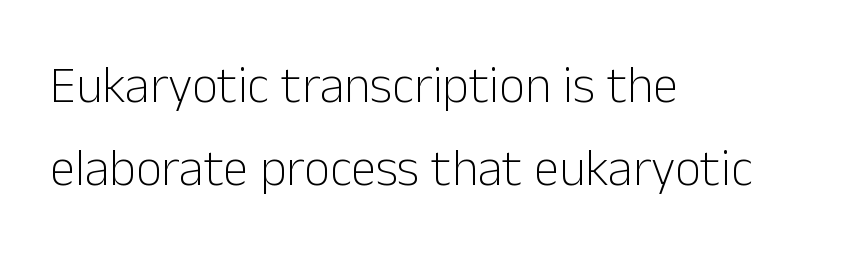
Q: Is the text bold? A: No.
Q: Is the text italic (slanted)? A: No, it is upright.
Q: Is the typeface a serif or a sans-serif typeface? A: Sans-serif.
Q: Is the text underlined? A: No.
Q: How is the paragraph aligned? A: Left-aligned.
Q: Is the spacing between letters normal or unusually wide? A: Normal.
Q: Is the spacing between lines tight, normal or loose? A: Normal.
Q: Width (condensed, normal, or wide)? A: Normal.
Q: Stroke contrast? A: Low.
Q: x-height? A: Medium.
Q: Monospaced? A: No.
